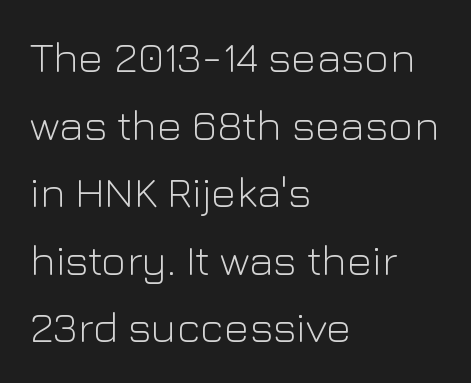
A light-to-regular cut is what we see here. Each new line begins a customary step beneath the previous one. No italicization has been applied; the sample stays upright. Leftover space on each line is placed entirely after the last word. The font family rendered here belongs to the sans-serif group.
